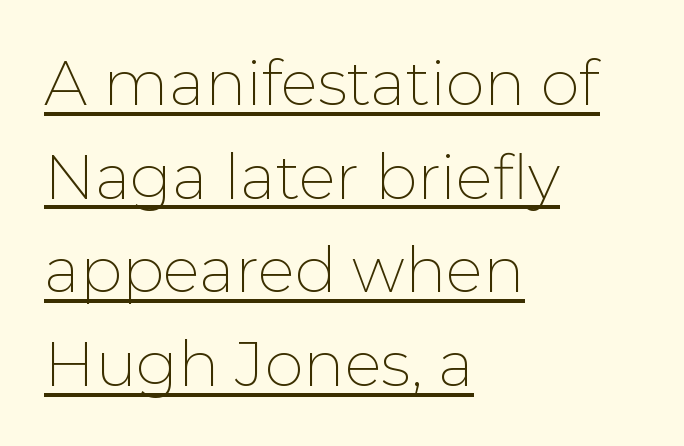
{"serif": "no", "italic": "no", "bold": "no", "weight": "thin", "width": "normal", "stroke_contrast": "low", "x_height": "medium", "monospaced": "no", "underline": "yes", "align": "left", "line_spacing": "normal", "line_spacing_ratio": 1.51, "letter_spacing": "normal", "letter_spacing_em": 0.0, "glyph_px": 62}
